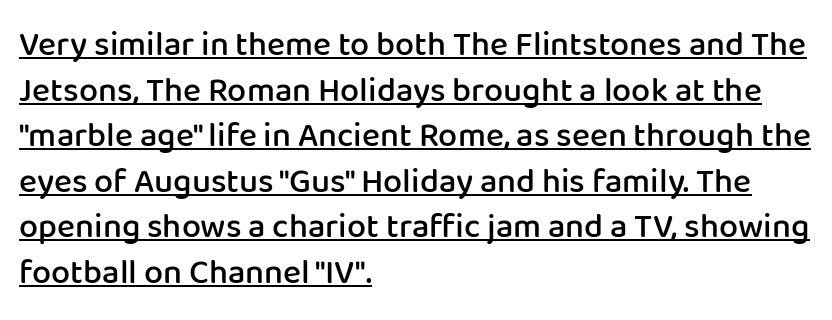
{"serif": "no", "italic": "no", "bold": "semi", "weight": "semibold", "width": "normal", "stroke_contrast": "low", "x_height": "medium", "monospaced": "no", "underline": "yes", "align": "left", "line_spacing": "normal", "line_spacing_ratio": 1.34, "letter_spacing": "normal", "letter_spacing_em": 0.0, "glyph_px": 34}
